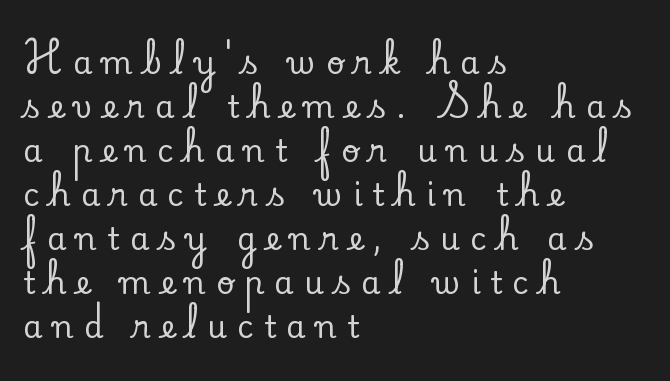
{"serif": "yes", "italic": "no", "width": "normal", "stroke_contrast": "low", "x_height": "small", "monospaced": "no", "underline": "no", "align": "left", "line_spacing": "normal", "line_spacing_ratio": 1.42, "letter_spacing": "wide", "letter_spacing_em": 0.33, "glyph_px": 31}
